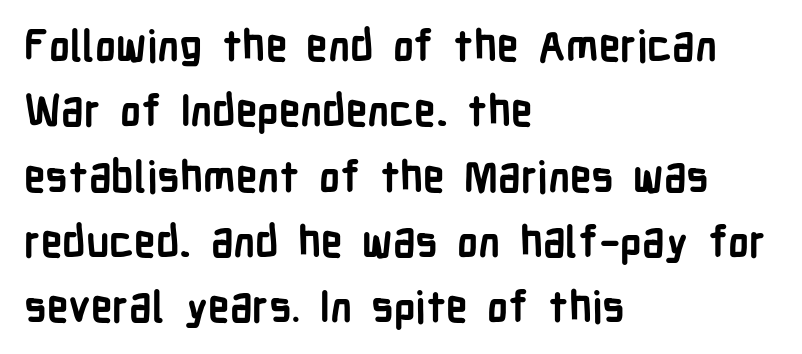
Does the copy run flush right? No — it runs flush left. Honestly, there is no underline to notice here at all. Typographic density is high because the face is bold. This sample has the flowing, uneven cadence of proportional lettering. Tracking value appears to be zero — textbook default spacing.
